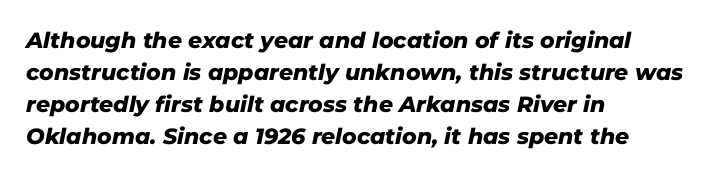
The image shows 22 px bold type, italic (leaning right); set left-aligned, normal line spacing (1.45x), normal letter spacing, not underlined.
